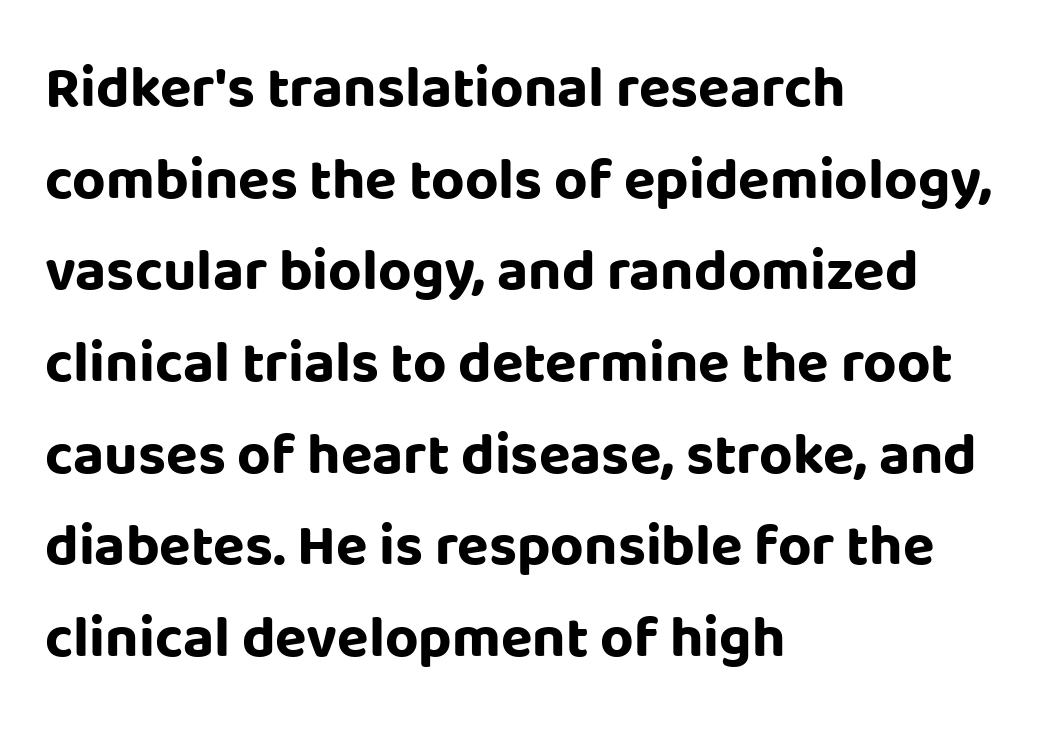
{"serif": "no", "italic": "no", "bold": "yes", "weight": "bold", "width": "normal", "stroke_contrast": "low", "x_height": "large", "monospaced": "no", "underline": "no", "align": "left", "line_spacing": "normal", "line_spacing_ratio": 1.58, "letter_spacing": "normal", "letter_spacing_em": 0.0, "glyph_px": 58}
